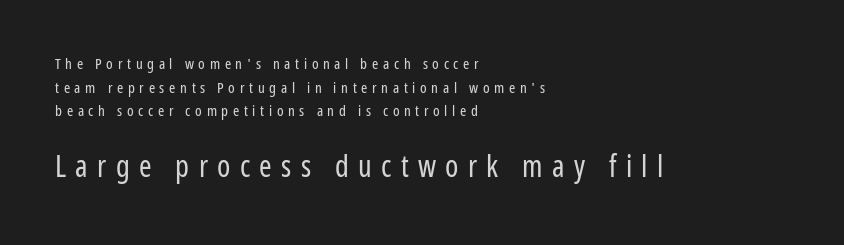
Q: Is the text bold? A: No.
Q: Is the text italic (slanted)? A: No, it is upright.
Q: Is the typeface a serif or a sans-serif typeface? A: Sans-serif.
Q: Is the text underlined? A: No.
Q: How is the paragraph aligned? A: Left-aligned.
Q: Is the spacing between letters normal or unusually wide? A: Unusually wide.
Q: Is the spacing between lines tight, normal or loose? A: Normal.
Q: Which block of text is set in a larger size, the first (top) or the second (bottom)? A: The second (bottom) one.
Q: Width (condensed, normal, or wide)? A: Condensed.
Q: Stroke contrast? A: Low.
Q: x-height? A: Medium.
Q: Monospaced? A: No.
